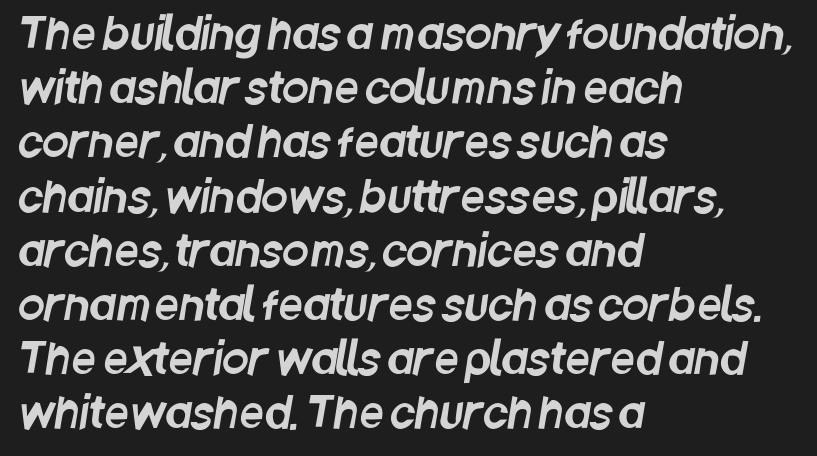
The image shows 43 px condensed sans-serif type; set left-aligned, normal line spacing (1.26x), normal letter spacing, not underlined; low stroke contrast and a large x-height.
